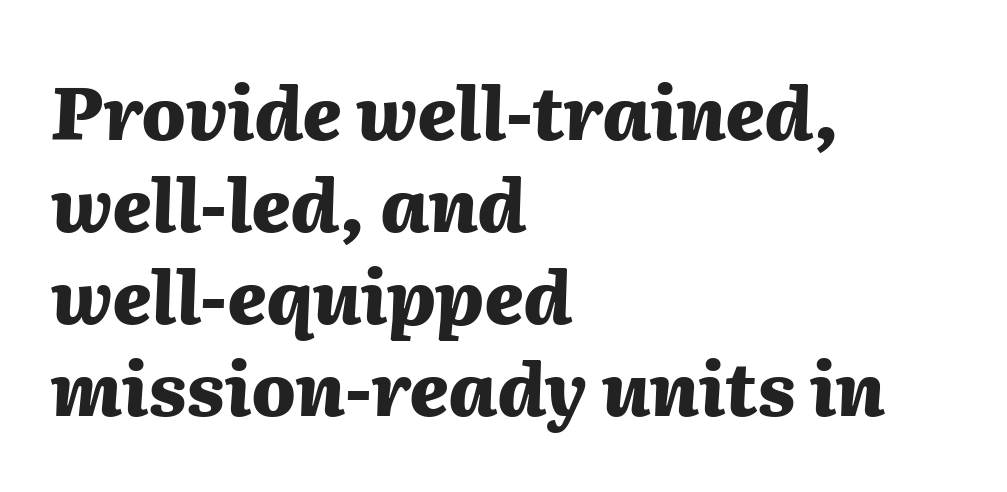
{"italic": "yes", "lean": "right", "slant_degrees": 2, "bold": "yes", "weight": "heavy", "width": "normal", "stroke_contrast": "medium", "x_height": "medium", "monospaced": "no", "underline": "no", "align": "left", "line_spacing": "normal", "line_spacing_ratio": 1.26, "letter_spacing": "normal", "letter_spacing_em": 0.0, "glyph_px": 73}
